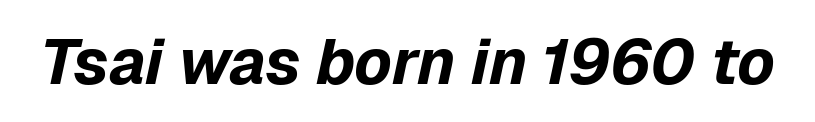
Students, this is bold: see how much ink each stroke carries. The space beneath each line is pristine and unruled. These lines keep a tight, regular rhythm from letter to letter. Character widths vary here, with narrow letters taking less room than wide ones.
